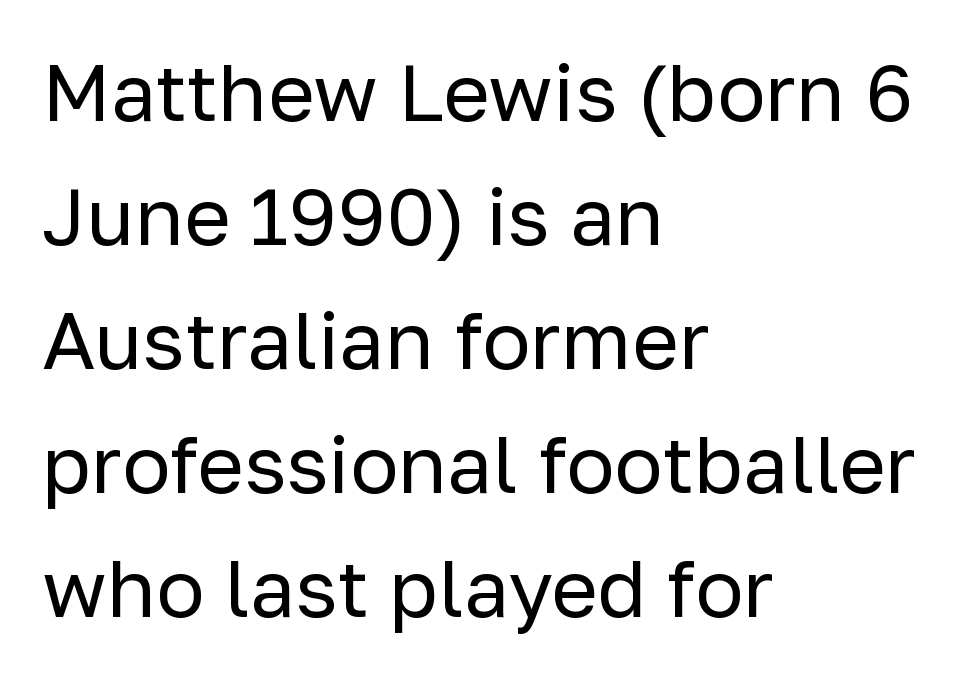
{"serif": "no", "italic": "no", "bold": "no", "weight": "regular", "width": "normal", "stroke_contrast": "low", "x_height": "medium", "monospaced": "no", "underline": "no", "align": "left", "line_spacing": "normal", "line_spacing_ratio": 1.55, "letter_spacing": "normal", "letter_spacing_em": 0.0, "glyph_px": 80}
